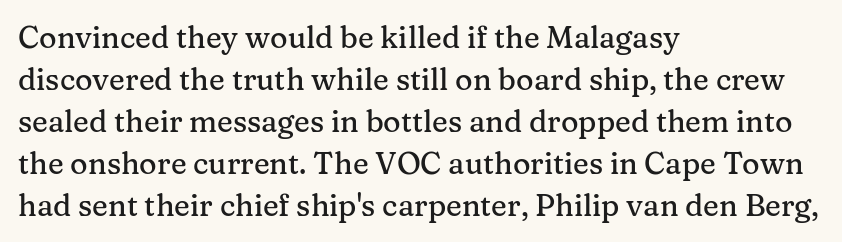
Nobody touched the tracking dial on this one. Compared with typical paragraphs, the rows here are spaced about the same. The type sits square on the baseline with zero lean. Quick note: underline off. Reading down the block, your eye returns to a fixed left position each line.
